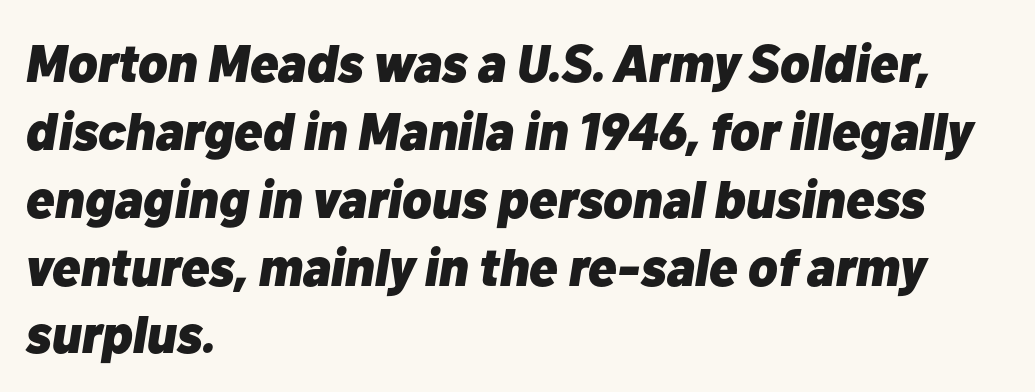
{"italic": "yes", "lean": "right", "slant_degrees": 10, "bold": "yes", "weight": "heavy", "width": "normal", "stroke_contrast": "low", "x_height": "medium", "monospaced": "no", "underline": "no", "align": "left", "line_spacing": "normal", "line_spacing_ratio": 1.28, "letter_spacing": "normal", "letter_spacing_em": 0.0, "glyph_px": 53}
